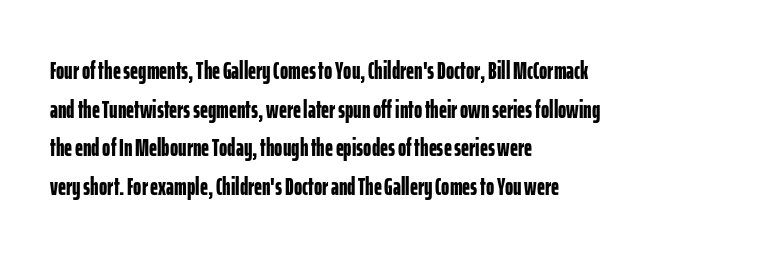
The image shows 25 px bold type, upright; set left-aligned, normal line spacing (1.55x), normal letter spacing, not underlined.
